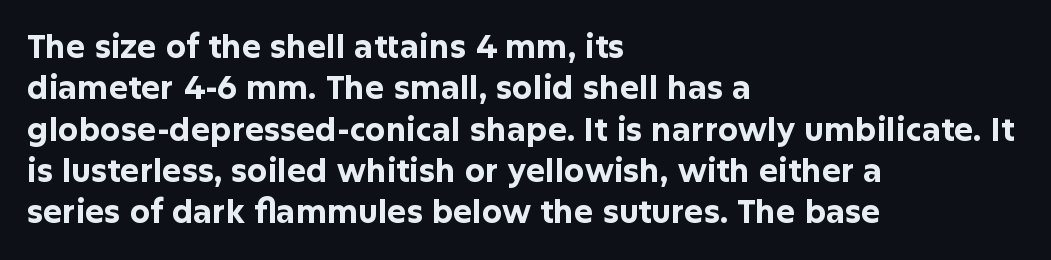
Q: Is the text bold? A: Yes.
Q: Is the text italic (slanted)? A: No, it is upright.
Q: Is the typeface a serif or a sans-serif typeface? A: Sans-serif.
Q: Is the text underlined? A: No.
Q: How is the paragraph aligned? A: Left-aligned.
Q: Is the spacing between letters normal or unusually wide? A: Normal.
Q: Is the spacing between lines tight, normal or loose? A: Normal.
Q: Width (condensed, normal, or wide)? A: Normal.
Q: Stroke contrast? A: Low.
Q: x-height? A: Medium.
Q: Monospaced? A: No.
